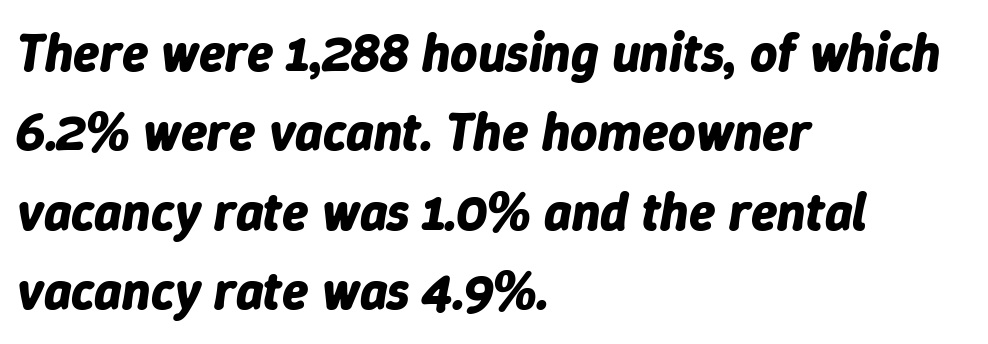
The space between consecutive lines is moderate. Notice how the passage keeps a crisp vertical edge on the left only. The specimen omits any rule beneath the text block's lines. The passage shown is emphatically bold. If you drew a line through each stem, it would be angled.
